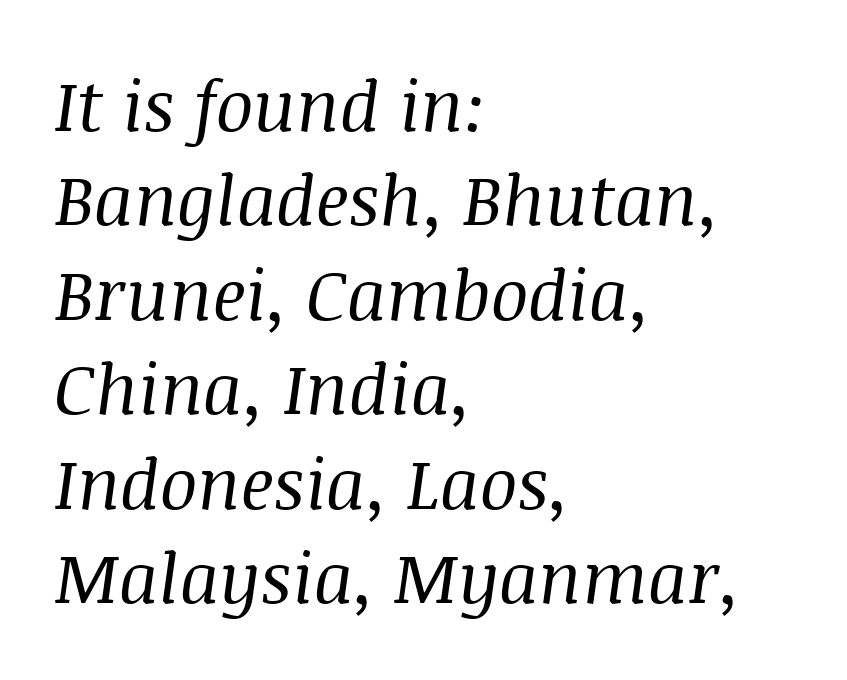
Do the characters align in a grid? No, the font is proportional. The glyphs are unaccompanied by any horizontal stroke below them. Reading down the column, the eye jumps a familiar distance to each next line. In terms of posture, this sample is oblique. Look at the tracking — it's just the regular setting, nothing added. Serif or sans? Serif — the stroke terminals have little feet.
